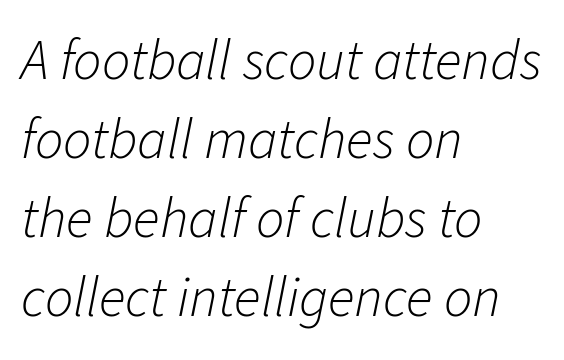
The image shows 56 px light type, italic (leaning right); set left-aligned, normal line spacing (1.41x), normal letter spacing, not underlined; low stroke contrast and a medium x-height.
